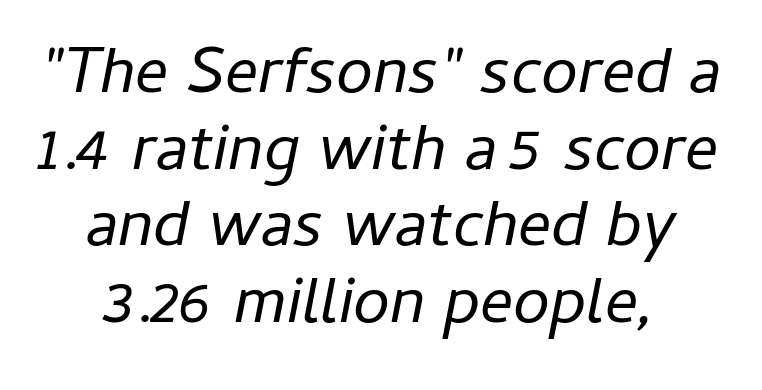
The image shows 66 px regular-weight type, italic (leaning right); set centered, line spacing 1.16x, normal letter spacing, not underlined; low stroke contrast and a medium x-height.
